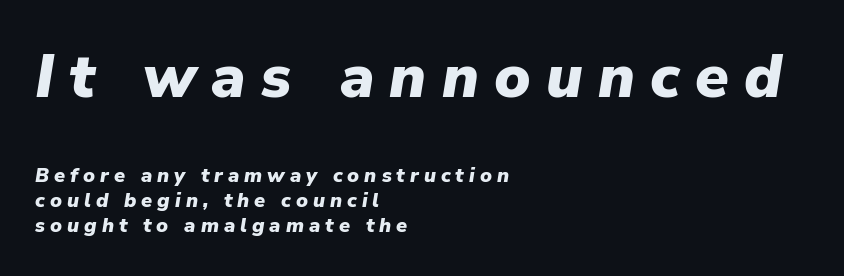
The image shows 61 px heavy type, italic (leaning right); set left-aligned, normal line spacing (1.26x), unusually wide letter spacing (+0.25 em), not underlined; the first (top) block is 3.05x larger; low stroke contrast and a medium x-height.
